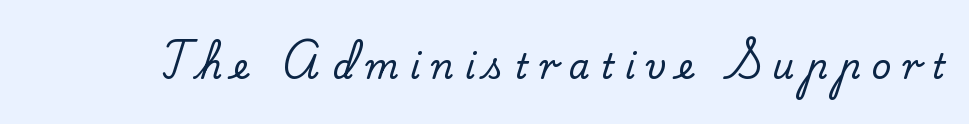
This rendering features lettering with no underline. Do the characters align in a grid? No, the font is proportional. The passage shown has open, widely tracked lettering throughout. A typesetter would label this face a serif.
